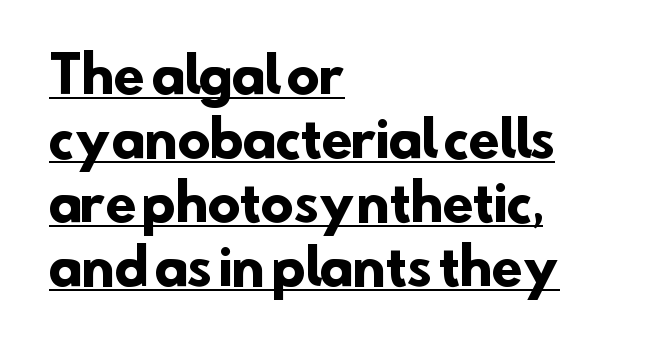
Q: Is the text bold? A: Yes.
Q: Is the typeface a serif or a sans-serif typeface? A: Sans-serif.
Q: Is the text underlined? A: Yes.
Q: How is the paragraph aligned? A: Left-aligned.
Q: Is the spacing between letters normal or unusually wide? A: Normal.
Q: Is the spacing between lines tight, normal or loose? A: Normal.
Q: Width (condensed, normal, or wide)? A: Normal.
Q: Stroke contrast? A: Low.
Q: x-height? A: Small.
Q: Monospaced? A: No.
